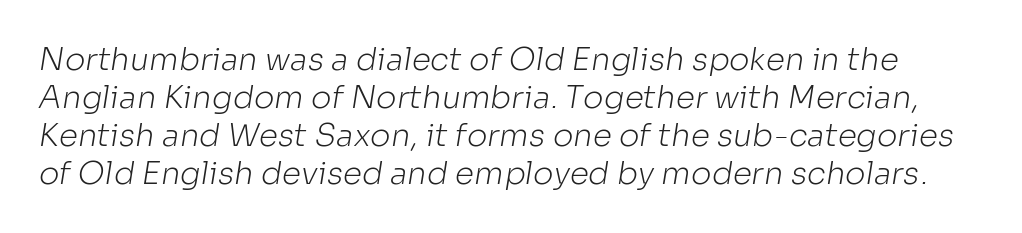
Q: Is the text bold? A: No.
Q: Is the typeface a serif or a sans-serif typeface? A: Sans-serif.
Q: Is the text underlined? A: No.
Q: Is the spacing between letters normal or unusually wide? A: Normal.
Q: Width (condensed, normal, or wide)? A: Normal.
Q: Stroke contrast? A: Low.
Q: x-height? A: Medium.
Q: Monospaced? A: No.
